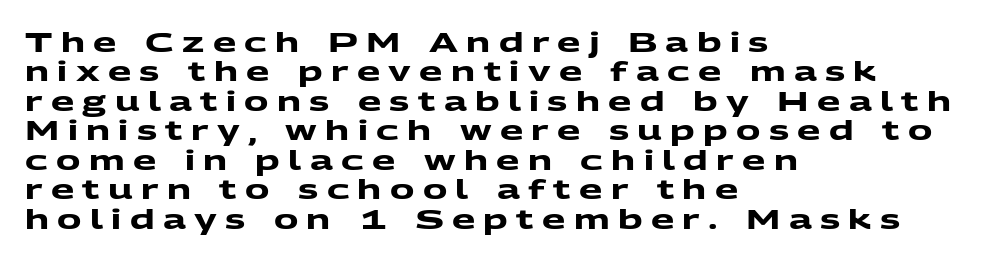
{"bold": "yes", "underline": "no", "align": "left", "line_spacing": "tight", "line_spacing_ratio": 1.09, "letter_spacing": "wide", "letter_spacing_em": 0.31, "glyph_px": 27}
